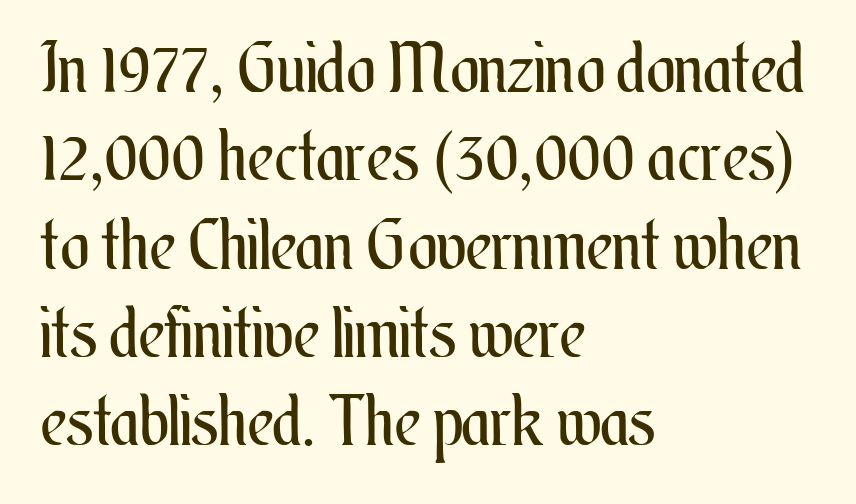
Q: Is the text bold? A: No.
Q: Is the text italic (slanted)? A: No, it is upright.
Q: Is the text underlined? A: No.
Q: How is the paragraph aligned? A: Left-aligned.
Q: Is the spacing between letters normal or unusually wide? A: Normal.
Q: Is the spacing between lines tight, normal or loose? A: Normal.
Q: Width (condensed, normal, or wide)? A: Condensed.
Q: Stroke contrast? A: Medium.
Q: x-height? A: Small.
Q: Monospaced? A: No.
